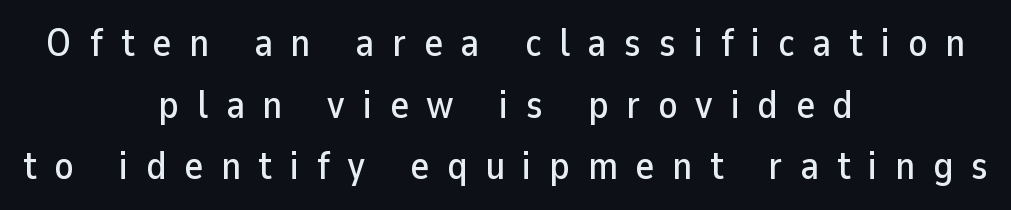
Q: Is the text italic (slanted)? A: No, it is upright.
Q: Is the typeface a serif or a sans-serif typeface? A: Sans-serif.
Q: Is the text underlined? A: No.
Q: How is the paragraph aligned? A: Centered.
Q: Is the spacing between letters normal or unusually wide? A: Unusually wide.
Q: Is the spacing between lines tight, normal or loose? A: Normal.
Q: Width (condensed, normal, or wide)? A: Normal.
Q: Stroke contrast? A: Low.
Q: x-height? A: Medium.
Q: Monospaced? A: No.
